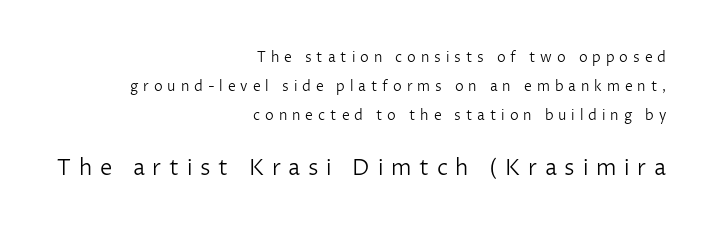
Notice how the passage keeps a crisp vertical edge on the right only. Size contrast runs from small at the top to large at the bottom. Each row of text sits above clean, open space. The leading is generous, giving the passage an open texture.
